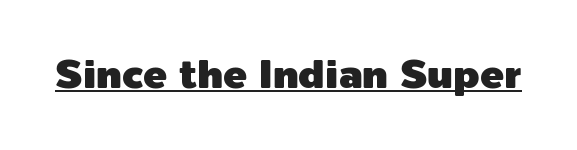
{"serif": "no", "italic": "no", "width": "normal", "x_height": "medium", "monospaced": "no", "underline": "yes", "letter_spacing": "normal", "letter_spacing_em": 0.0, "glyph_px": 40}
